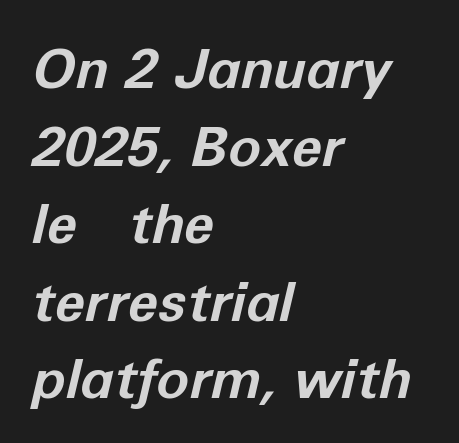
Q: Is the text bold? A: Yes.
Q: Is the text italic (slanted)? A: Yes, it leans right by about 12 degrees.
Q: Is the text underlined? A: No.
Q: How is the paragraph aligned? A: Left-aligned.
Q: Is the spacing between letters normal or unusually wide? A: Normal.
Q: Is the spacing between lines tight, normal or loose? A: Normal.
Q: Width (condensed, normal, or wide)? A: Normal.
Q: Stroke contrast? A: Low.
Q: x-height? A: Medium.
Q: Monospaced? A: No.
